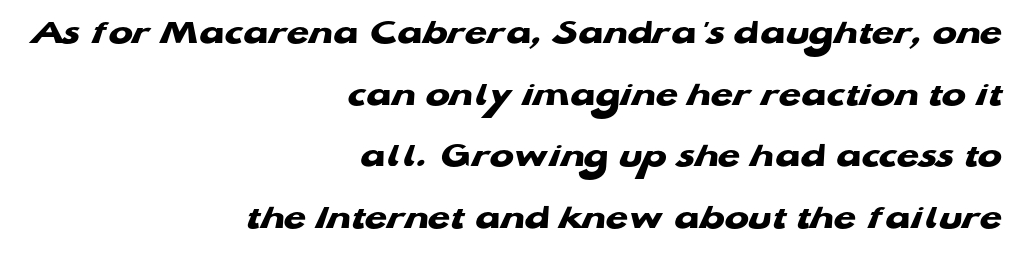
{"serif": "no", "bold": "yes", "weight": "heavy", "width": "wide", "stroke_contrast": "low", "x_height": "medium", "monospaced": "no", "underline": "no", "align": "right", "line_spacing_ratio": 1.71, "letter_spacing": "normal", "letter_spacing_em": 0.0, "glyph_px": 36}
